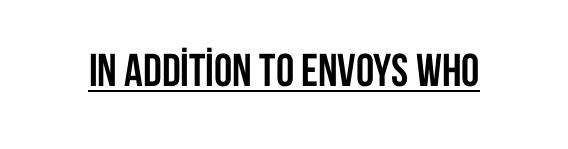
The image shows 46 px semibold, condensed sans-serif type, upright; set normal letter spacing, underlined; low stroke contrast and a large x-height.
